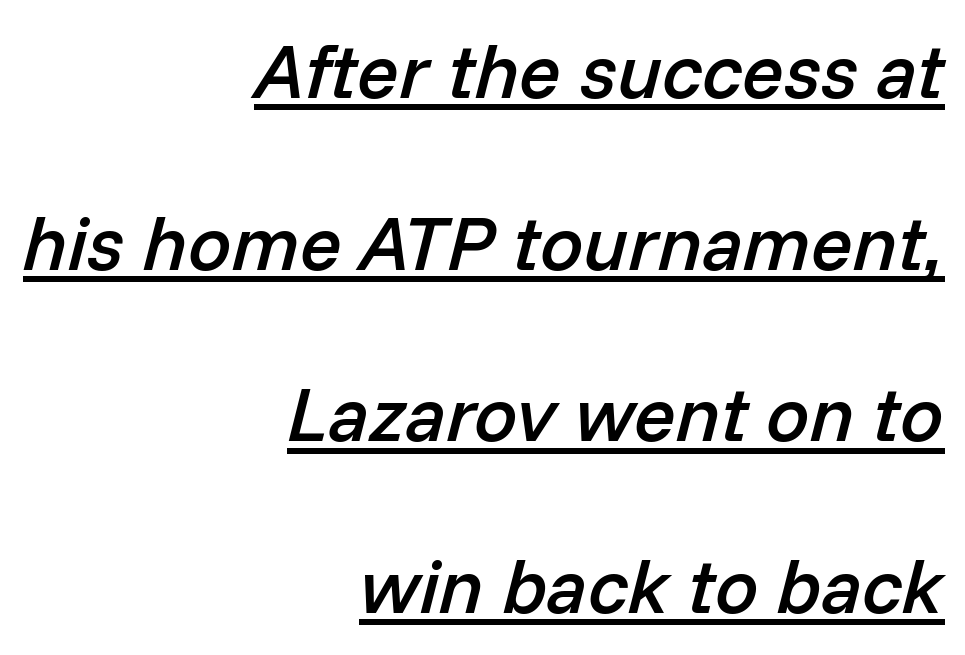
The image shows 77 px semibold type, italic (leaning right); set right-aligned, loose line spacing (2.23x), normal letter spacing, underlined; low stroke contrast and a medium x-height.
